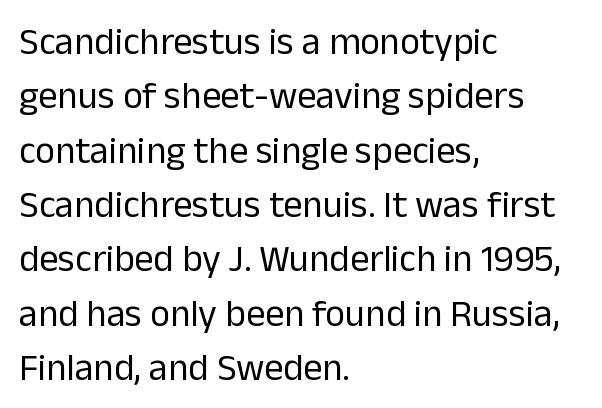
The image shows 38 px regular-weight sans-serif type, upright; set left-aligned, normal line spacing (1.43x), normal letter spacing, not underlined; low stroke contrast and a medium x-height.
